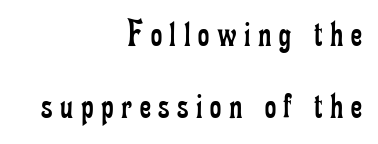
The image shows 39 px regular-weight, condensed serif type, upright; set right-aligned, line spacing 1.84x, unusually wide letter spacing (+0.2 em), not underlined; low stroke contrast and a small x-height.
